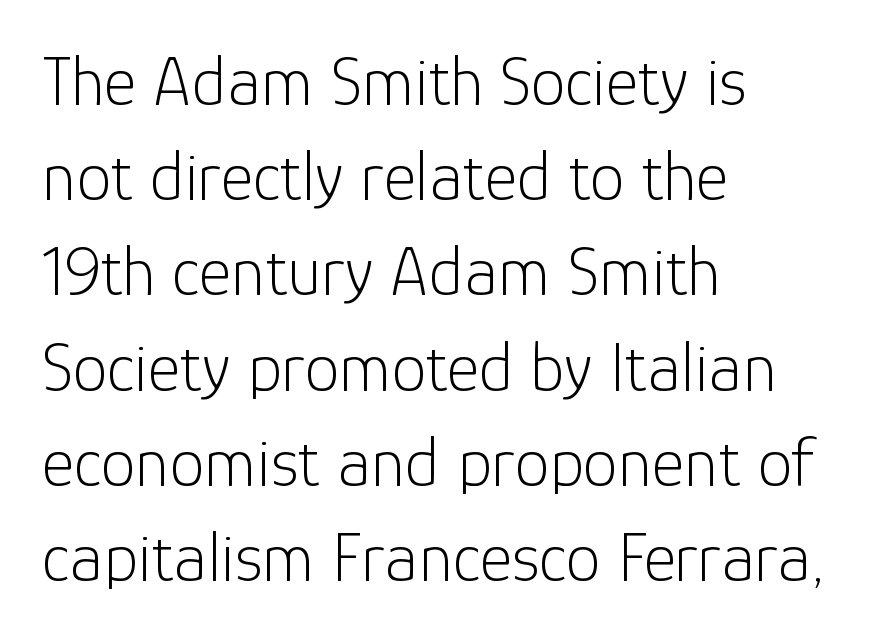
Q: Is the text bold? A: No.
Q: Is the text italic (slanted)? A: No, it is upright.
Q: Is the typeface a serif or a sans-serif typeface? A: Sans-serif.
Q: Is the text underlined? A: No.
Q: How is the paragraph aligned? A: Left-aligned.
Q: Is the spacing between letters normal or unusually wide? A: Normal.
Q: Is the spacing between lines tight, normal or loose? A: Normal.
Q: Width (condensed, normal, or wide)? A: Normal.
Q: Stroke contrast? A: Low.
Q: x-height? A: Medium.
Q: Monospaced? A: No.
